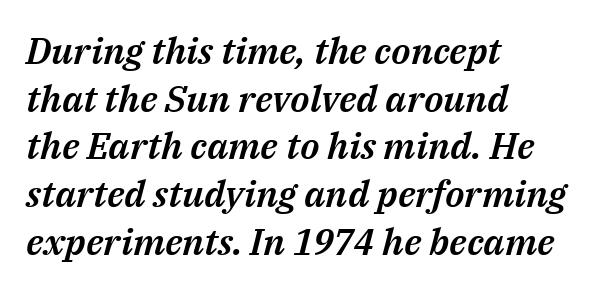
Q: Is the text italic (slanted)? A: Yes, it leans right by about 14 degrees.
Q: Is the text underlined? A: No.
Q: How is the paragraph aligned? A: Left-aligned.
Q: Is the spacing between letters normal or unusually wide? A: Normal.
Q: Is the spacing between lines tight, normal or loose? A: Normal.
Q: Width (condensed, normal, or wide)? A: Normal.
Q: Stroke contrast? A: Medium.
Q: x-height? A: Medium.
Q: Monospaced? A: No.
